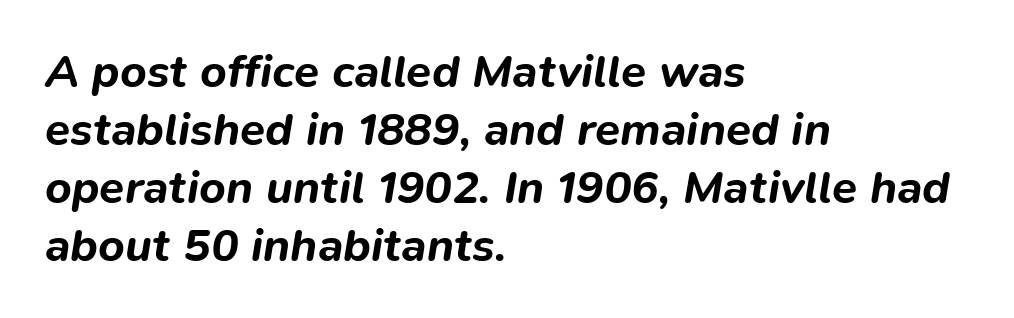
{"italic": "yes", "lean": "right", "slant_degrees": 9, "bold": "yes", "weight": "bold", "width": "normal", "stroke_contrast": "low", "x_height": "medium", "monospaced": "no", "underline": "no", "align": "left", "line_spacing": "normal", "line_spacing_ratio": 1.26, "letter_spacing": "normal", "letter_spacing_em": 0.0, "glyph_px": 46}
